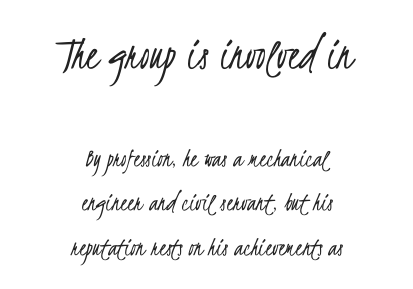
{"serif": "no", "bold": "no", "weight": "light", "width": "condensed", "stroke_contrast": "low", "x_height": "small", "monospaced": "no", "underline": "no", "align": "center", "line_spacing": "normal", "line_spacing_ratio": 1.64, "letter_spacing": "normal", "letter_spacing_em": 0.0, "larger_block": "first", "size_ratio": 1.78, "glyph_px": 48}
